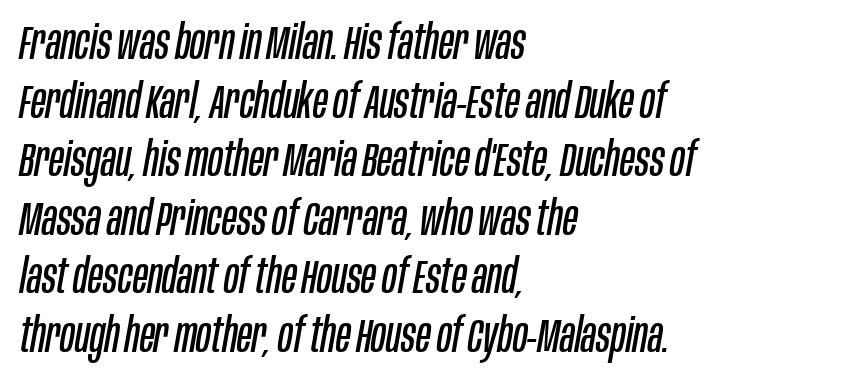
Q: Is the text bold? A: No.
Q: Is the text italic (slanted)? A: Yes, it leans right by about 10 degrees.
Q: Is the text underlined? A: No.
Q: How is the paragraph aligned? A: Left-aligned.
Q: Is the spacing between letters normal or unusually wide? A: Normal.
Q: Width (condensed, normal, or wide)? A: Condensed.
Q: Stroke contrast? A: Low.
Q: x-height? A: Large.
Q: Monospaced? A: No.
